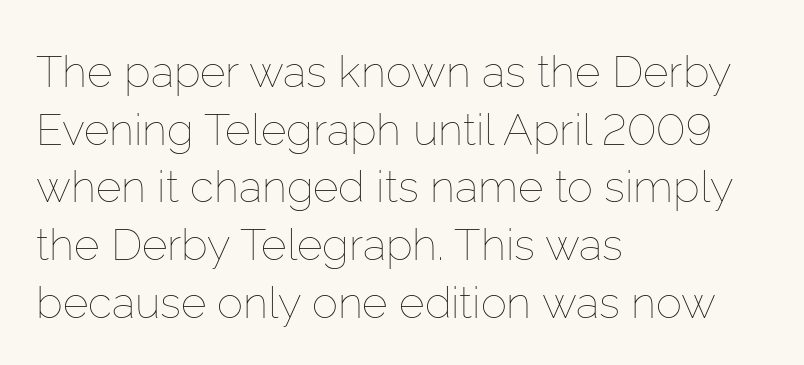
Q: Is the text bold? A: No.
Q: Is the text italic (slanted)? A: No, it is upright.
Q: Is the text underlined? A: No.
Q: How is the paragraph aligned? A: Left-aligned.
Q: Is the spacing between letters normal or unusually wide? A: Normal.
Q: Is the spacing between lines tight, normal or loose? A: Normal.
Q: Width (condensed, normal, or wide)? A: Normal.
Q: Stroke contrast? A: Low.
Q: x-height? A: Medium.
Q: Monospaced? A: No.
